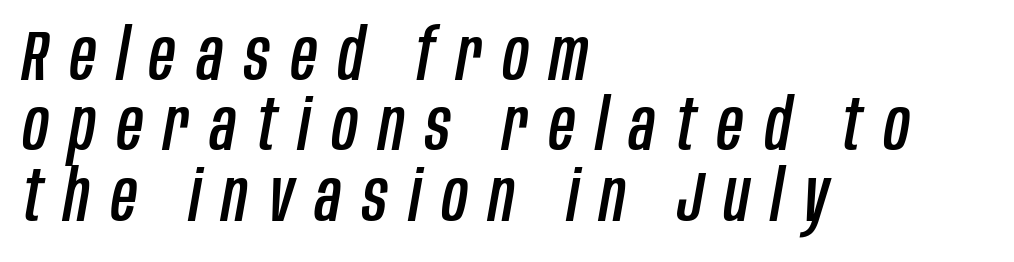
The lines are packed closely together with very little leading. Do the characters align in a grid? No, the font is proportional. The passage is arranged the way most books set body copy — flush left. Observe the wide spacing: letters keep a clear distance from each other.
